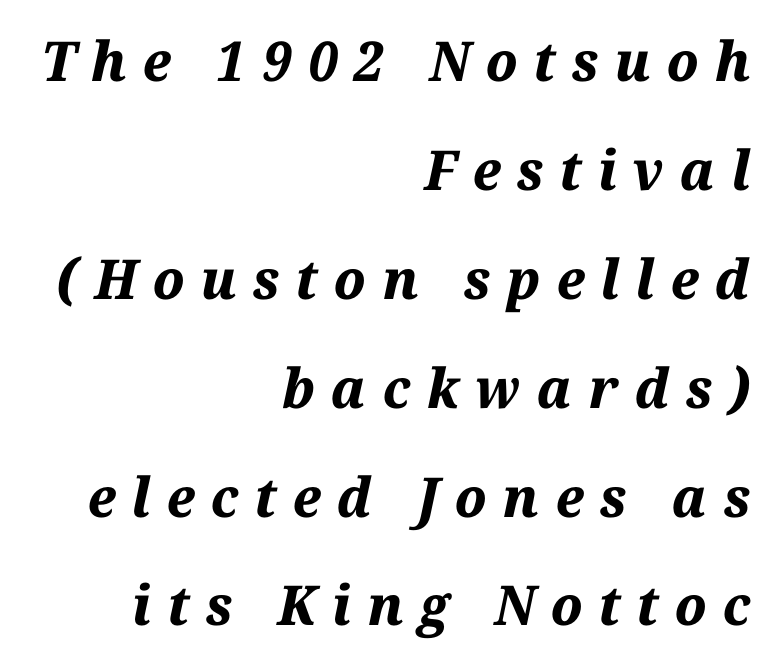
The image shows 55 px bold type, italic (leaning right); set right-aligned, loose line spacing (1.98x), unusually wide letter spacing (+0.29 em), not underlined; medium stroke contrast and a medium x-height.
